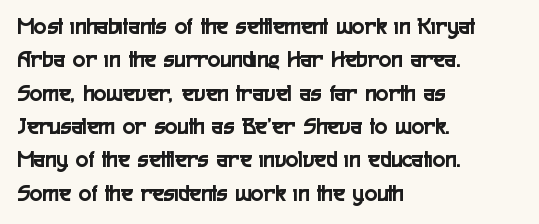
The image shows 24 px text type, upright; set left-aligned, normal line spacing (1.39x), normal letter spacing, not underlined.
